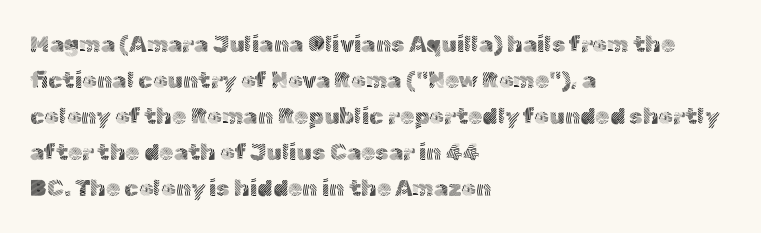
Q: Is the text bold? A: No.
Q: Is the text italic (slanted)? A: No, it is upright.
Q: Is the text underlined? A: No.
Q: How is the paragraph aligned? A: Left-aligned.
Q: Is the spacing between letters normal or unusually wide? A: Normal.
Q: Is the spacing between lines tight, normal or loose? A: Normal.
